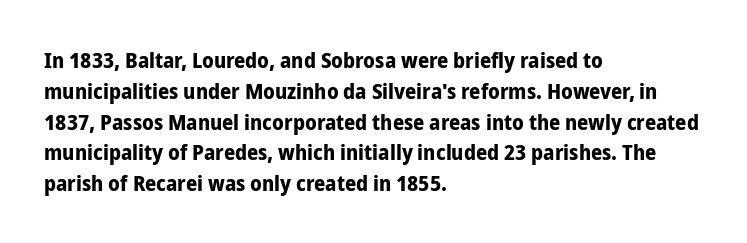
The image shows 22 px bold type, upright; set left-aligned, normal line spacing (1.4x), normal letter spacing, not underlined.
